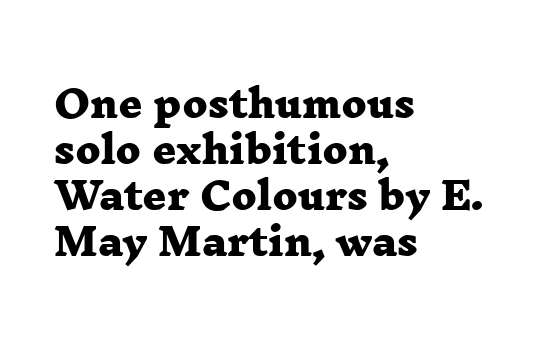
{"serif": "yes", "bold": "yes", "weight": "heavy", "width": "wide", "stroke_contrast": "low", "x_height": "medium", "monospaced": "no", "underline": "no", "align": "left", "line_spacing_ratio": 1.24, "letter_spacing": "normal", "letter_spacing_em": 0.0, "glyph_px": 37}
